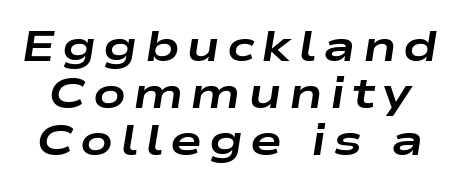
{"italic": "yes", "lean": "right", "slant_degrees": 9, "bold": "yes", "weight": "bold", "width": "wide", "stroke_contrast": "low", "x_height": "medium", "monospaced": "no", "underline": "no", "line_spacing": "tight", "line_spacing_ratio": 1.09, "glyph_px": 43}
